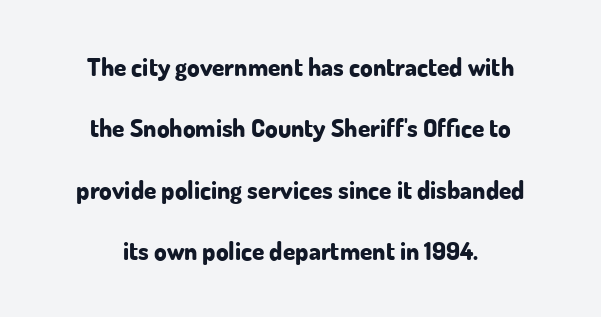
The text block is weighted toward neither margin, spreading evenly from the middle. No extra tracking has been applied to these lines. What's the leading like? Stretched, with rows far apart. Designer's note — italics off, roman on. The passage shown is not underscored anywhere.
